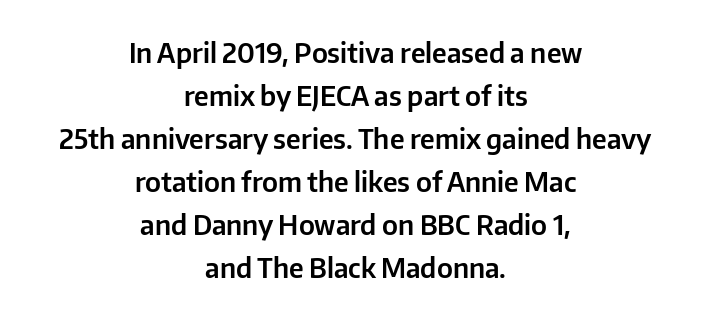
Between one letter and the next there's only the usual sliver of space. The whitespace from short lines is split evenly between both sides. The space between consecutive lines is moderate. The baseline area is clear.
